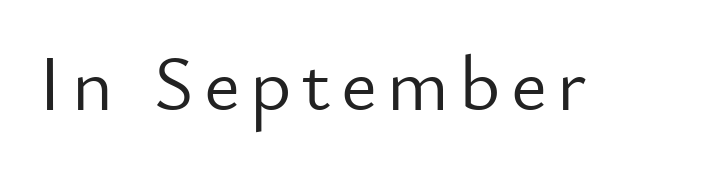
{"serif": "no", "italic": "no", "bold": "no", "weight": "light", "width": "normal", "stroke_contrast": "low", "x_height": "small", "monospaced": "no", "underline": "no", "glyph_px": 78}
